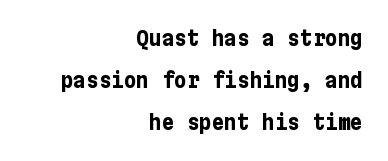
The image shows 21 px bold type, upright; set right-aligned, loose line spacing (2.01x), normal letter spacing, not underlined.
